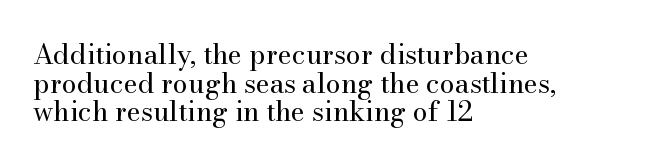
{"italic": "no", "bold": "no", "underline": "no", "align": "left", "line_spacing": "tight", "line_spacing_ratio": 1.06, "letter_spacing": "normal", "letter_spacing_em": 0.0, "glyph_px": 27}
